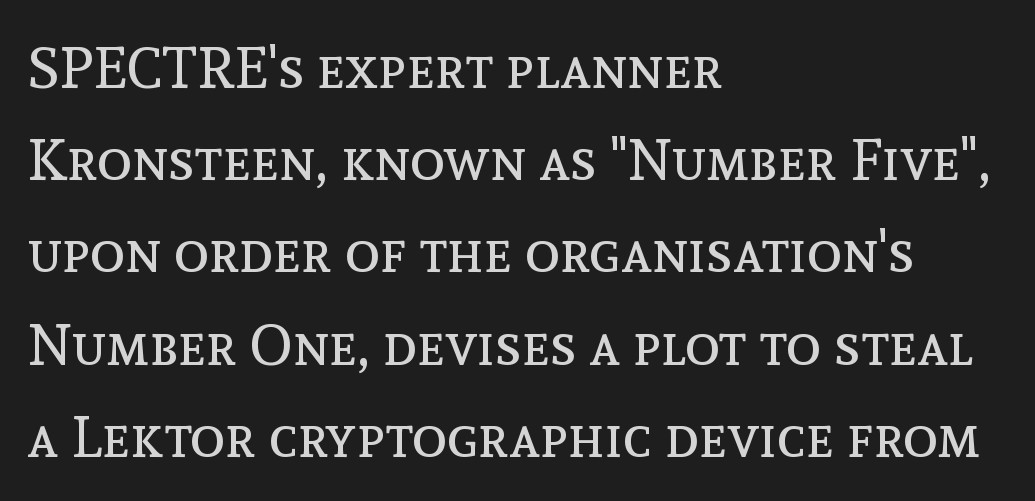
{"italic": "no", "bold": "no", "weight": "regular", "width": "normal", "x_height": "medium", "monospaced": "no", "underline": "no", "align": "left", "line_spacing": "normal", "line_spacing_ratio": 1.59, "letter_spacing": "normal", "letter_spacing_em": 0.0, "glyph_px": 58}
